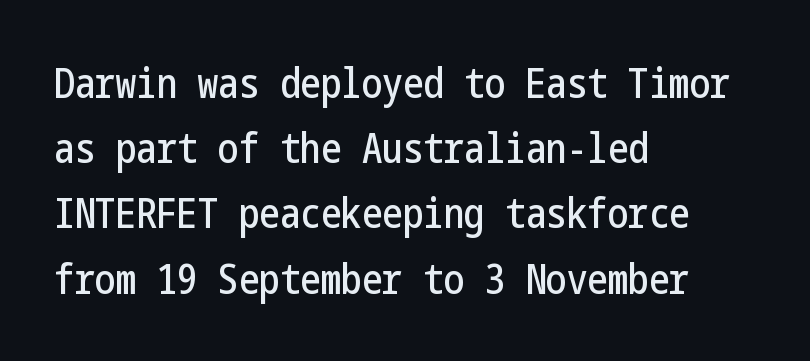
{"serif": "no", "italic": "no", "width": "condensed", "stroke_contrast": "low", "x_height": "medium", "underline": "no", "align": "left", "line_spacing": "normal", "line_spacing_ratio": 1.59, "letter_spacing": "normal", "letter_spacing_em": 0.0, "glyph_px": 41}
